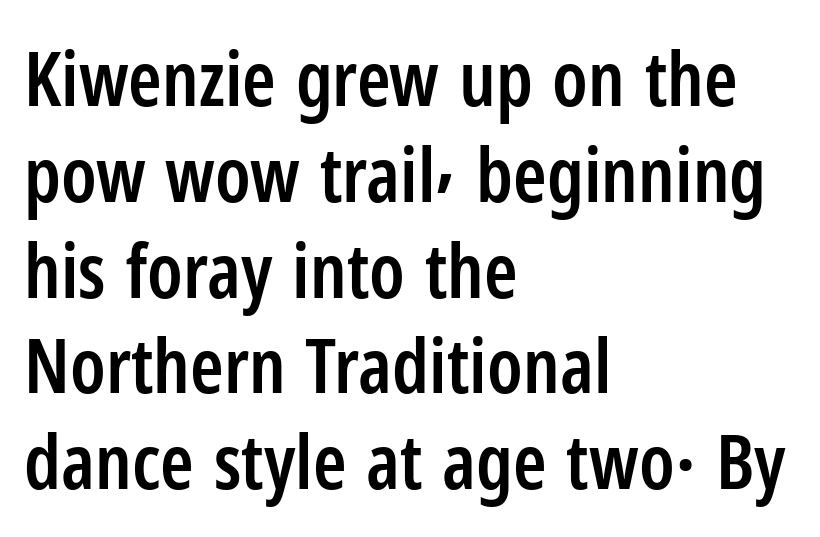
The image shows 76 px semibold, condensed sans-serif type, upright; set left-aligned, normal line spacing (1.26x), normal letter spacing, not underlined; low stroke contrast and a medium x-height.
